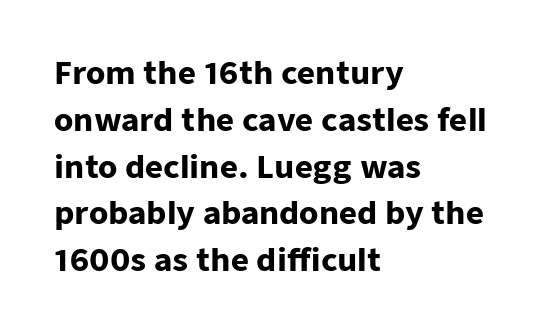
Which margin do the lines hug? The left one — the right edge is uneven. The text was rendered using a sans face with plain stroke endings. Set as a true bold cut, around the 700 mark. What's the leading like? Ordinary, nothing unusual.
